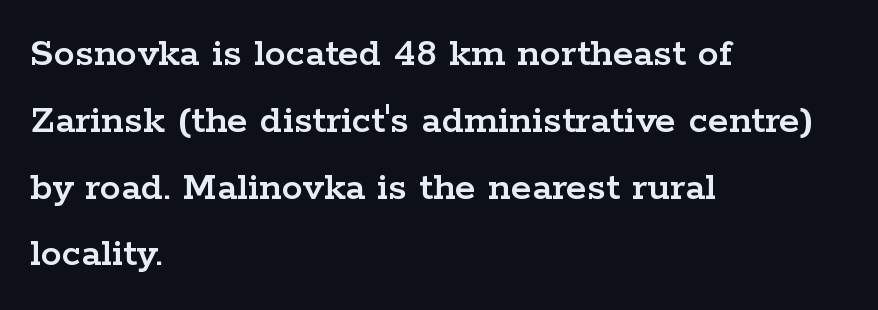
The image shows 42 px wide serif type, upright; set left-aligned, normal line spacing (1.59x), normal letter spacing, not underlined; low stroke contrast and a medium x-height.
